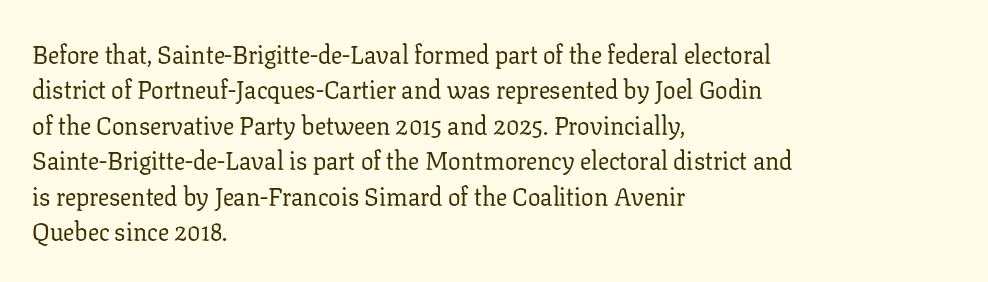
Plain, unruled lines of type. Is the type heavy? It reads as light-to-regular instead. Interline gaps are of average width in this sample. In terms of posture, this sample is upright. These lines are set flush left with a ragged right edge. Nothing unusual about the tracking: characters are spaced as the font intends.
